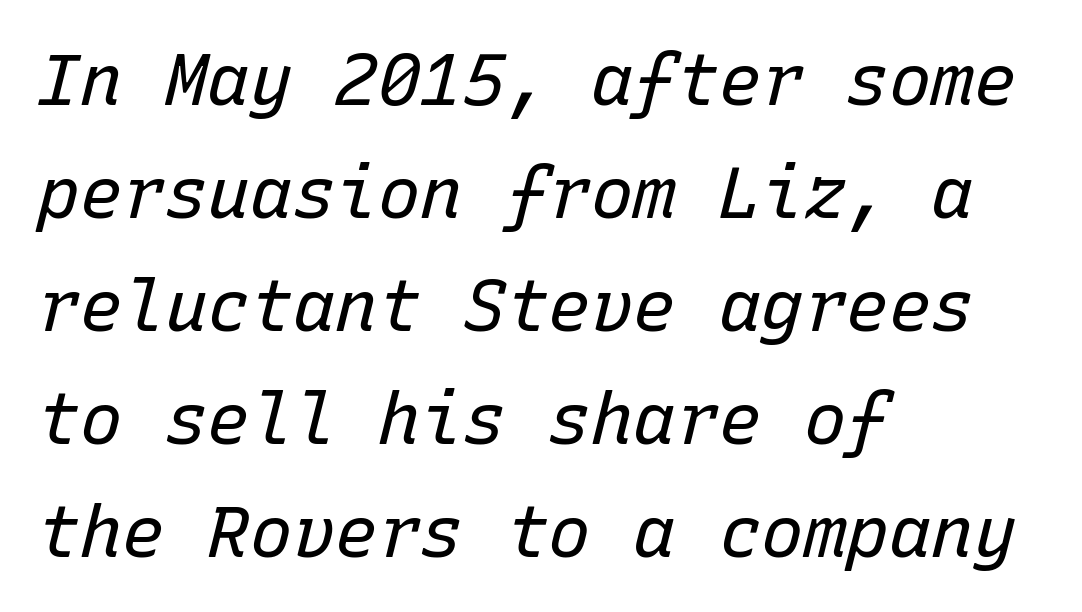
Every character here occupies the same horizontal width, giving the sample a typewriter-like rhythm. Is the type slanted? Yes — the strokes lean at a clear angle. Short and long lines alike share a common starting point at left. Underlining? Definitely not there. The rendering keeps characters at their native spacing. Notice how descenders clear the ascenders below comfortably — that's standard leading.
